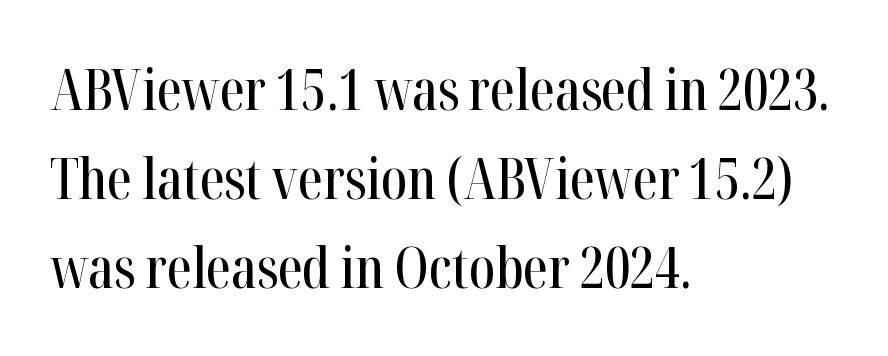
The image shows 56 px condensed serif type, upright; set left-aligned, normal line spacing (1.59x), normal letter spacing, not underlined; high stroke contrast and a medium x-height.
